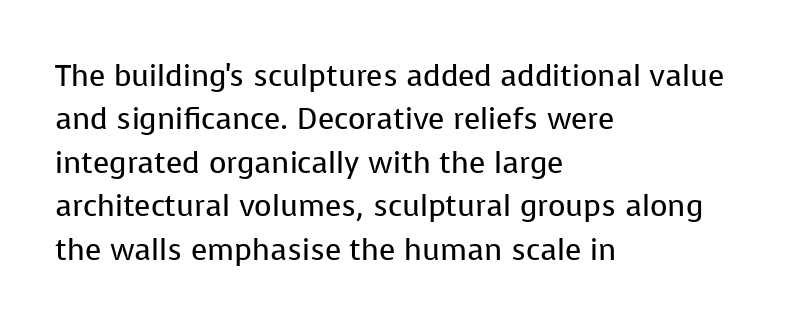
{"serif": "no", "italic": "no", "bold": "no", "weight": "regular", "width": "normal", "stroke_contrast": "low", "x_height": "medium", "monospaced": "no", "underline": "no", "align": "left", "line_spacing": "normal", "line_spacing_ratio": 1.45, "letter_spacing": "normal", "letter_spacing_em": 0.0, "glyph_px": 30}
